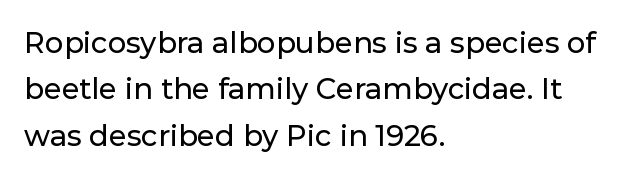
Q: Is the text italic (slanted)? A: No, it is upright.
Q: Is the typeface a serif or a sans-serif typeface? A: Sans-serif.
Q: Is the text underlined? A: No.
Q: How is the paragraph aligned? A: Left-aligned.
Q: Is the spacing between letters normal or unusually wide? A: Normal.
Q: Is the spacing between lines tight, normal or loose? A: Normal.
Q: Width (condensed, normal, or wide)? A: Normal.
Q: Stroke contrast? A: Low.
Q: x-height? A: Medium.
Q: Monospaced? A: No.
